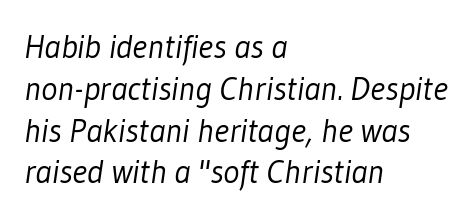
{"serif": "no", "bold": "no", "weight": "light", "width": "condensed", "stroke_contrast": "low", "x_height": "medium", "monospaced": "no", "underline": "no", "align": "left", "line_spacing_ratio": 1.23, "letter_spacing": "normal", "letter_spacing_em": 0.0, "glyph_px": 34}
